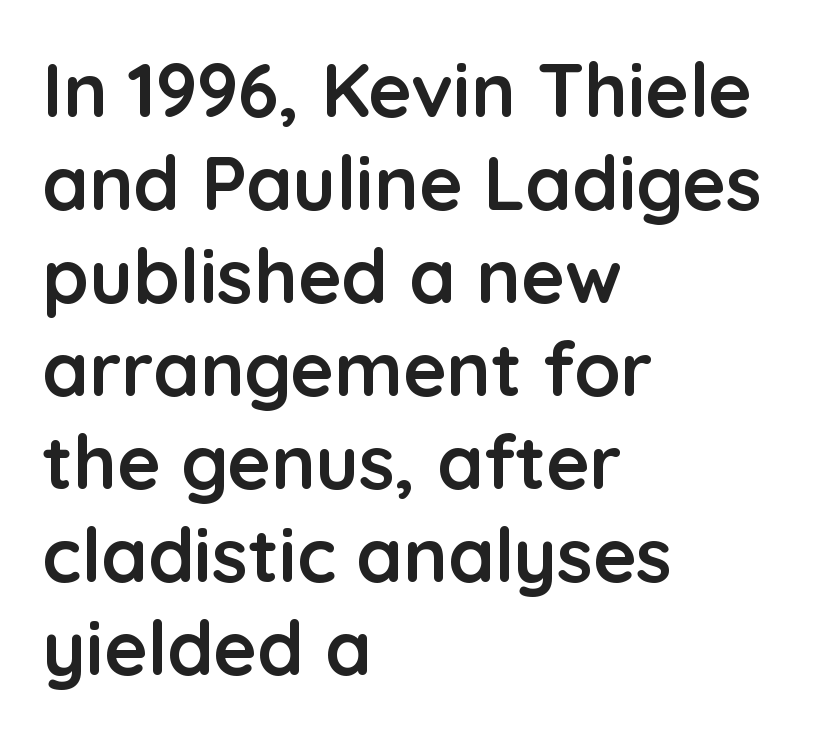
The image shows 75 px semibold sans-serif type, upright; set left-aligned, line spacing 1.24x, normal letter spacing, not underlined; low stroke contrast and a medium x-height.
